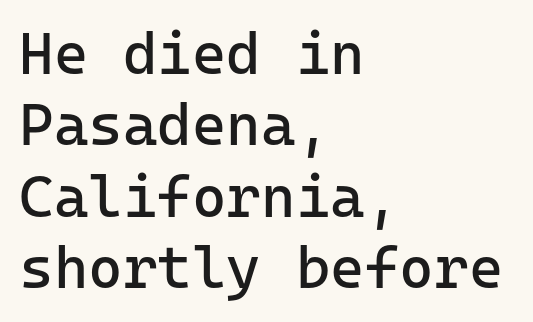
{"serif": "no", "italic": "no", "bold": "no", "weight": "regular", "width": "normal", "stroke_contrast": "low", "x_height": "medium", "monospaced": "yes", "underline": "no", "align": "left", "line_spacing_ratio": 1.21, "letter_spacing": "normal", "letter_spacing_em": 0.0, "glyph_px": 59}
